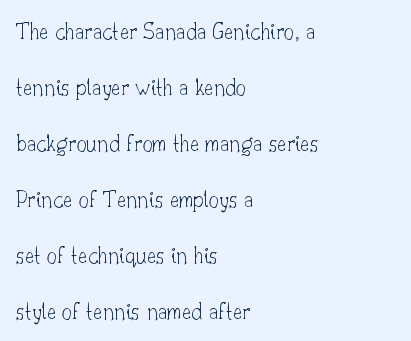
Each row of text sits above clean, open space. Letters have the restrained weight of plain body copy at most. The letters stand upright; this is a roman face. The setting favours the left margin, as ordinary paragraphs usually do.
